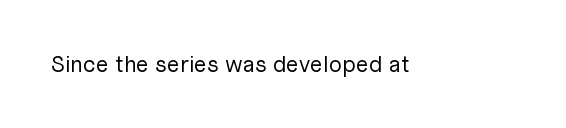
The image shows 23 px text type, upright; set normal letter spacing, not underlined.
